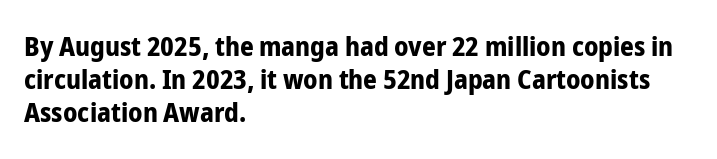
{"italic": "no", "bold": "yes", "underline": "no", "align": "left", "line_spacing_ratio": 1.22, "letter_spacing": "normal", "letter_spacing_em": 0.0, "glyph_px": 27}
